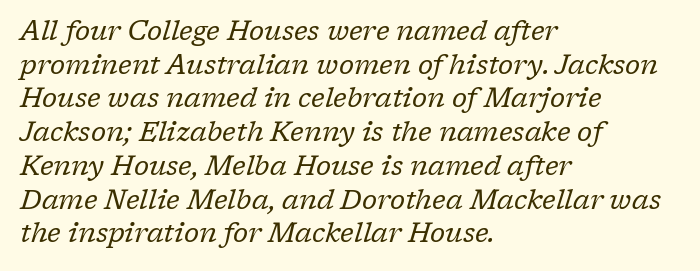
Q: Is the text bold? A: No.
Q: Is the text italic (slanted)? A: Yes, it leans right by about 17 degrees.
Q: Is the text underlined? A: No.
Q: How is the paragraph aligned? A: Left-aligned.
Q: Is the spacing between letters normal or unusually wide? A: Normal.
Q: Is the spacing between lines tight, normal or loose? A: Normal.
